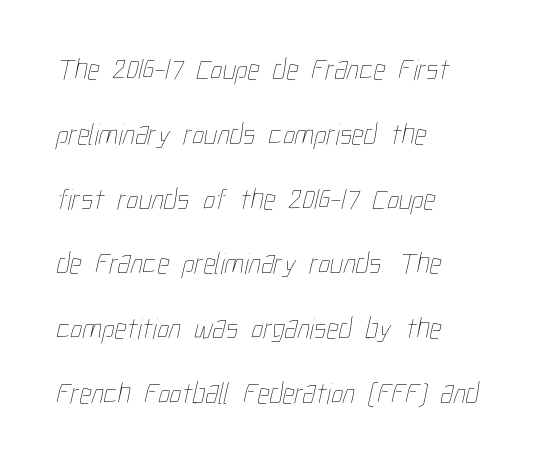
Q: Is the text bold? A: No.
Q: Is the text underlined? A: No.
Q: How is the paragraph aligned? A: Left-aligned.
Q: Is the spacing between letters normal or unusually wide? A: Normal.
Q: Is the spacing between lines tight, normal or loose? A: Loose.
Q: Width (condensed, normal, or wide)? A: Condensed.
Q: Stroke contrast? A: Low.
Q: x-height? A: Medium.
Q: Monospaced? A: No.
